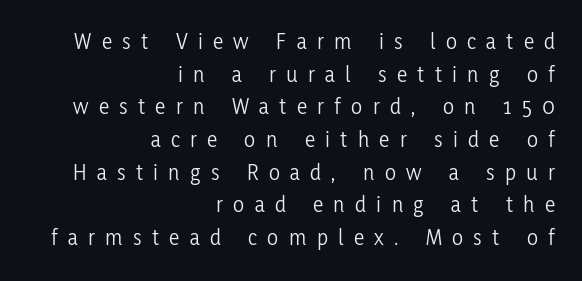
Q: Is the text bold? A: No.
Q: Is the text italic (slanted)? A: No, it is upright.
Q: Is the text underlined? A: No.
Q: How is the paragraph aligned? A: Right-aligned.
Q: Is the spacing between letters normal or unusually wide? A: Unusually wide.
Q: Is the spacing between lines tight, normal or loose? A: Normal.
